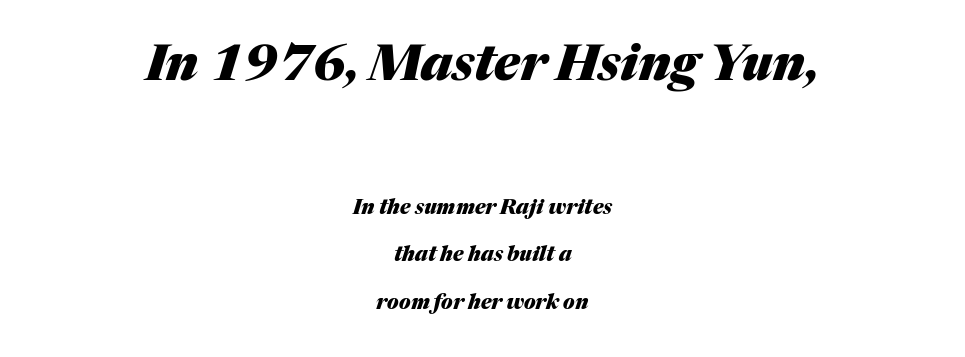
{"italic": "yes", "lean": "right", "slant_degrees": 17, "bold": "yes", "weight": "heavy", "width": "normal", "stroke_contrast": "medium", "x_height": "medium", "monospaced": "no", "underline": "no", "align": "center", "line_spacing": "loose", "line_spacing_ratio": 2.38, "letter_spacing": "normal", "letter_spacing_em": 0.0, "larger_block": "first", "size_ratio": 2.45, "glyph_px": 49}
